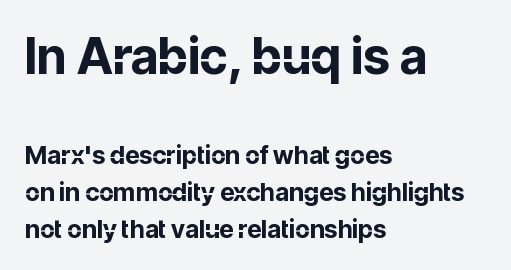
Q: Is the text bold? A: Yes.
Q: Is the text italic (slanted)? A: No, it is upright.
Q: Is the typeface a serif or a sans-serif typeface? A: Sans-serif.
Q: Is the text underlined? A: No.
Q: How is the paragraph aligned? A: Left-aligned.
Q: Is the spacing between letters normal or unusually wide? A: Normal.
Q: Is the spacing between lines tight, normal or loose? A: Normal.
Q: Which block of text is set in a larger size, the first (top) or the second (bottom)? A: The first (top) one.
Q: Width (condensed, normal, or wide)? A: Normal.
Q: Stroke contrast? A: Low.
Q: x-height? A: Medium.
Q: Monospaced? A: No.
